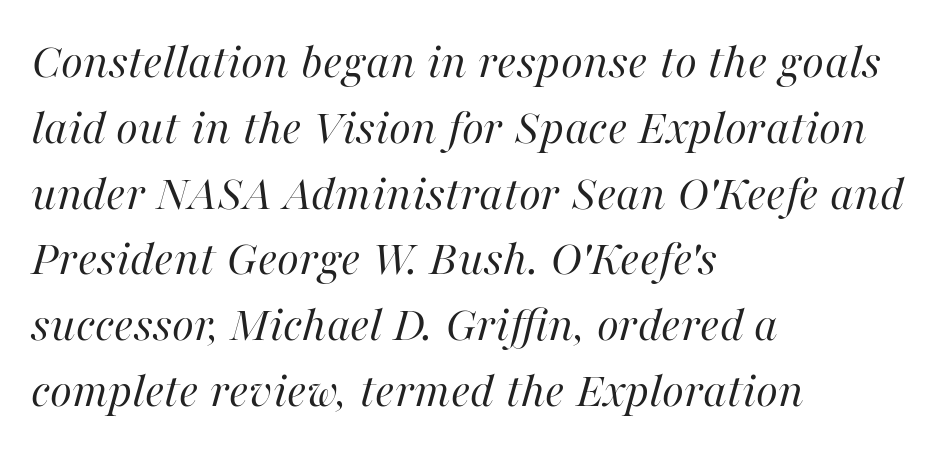
The image shows 51 px regular-weight type, italic (leaning right); set left-aligned, normal line spacing (1.29x), normal letter spacing, not underlined; high stroke contrast and a medium x-height.
